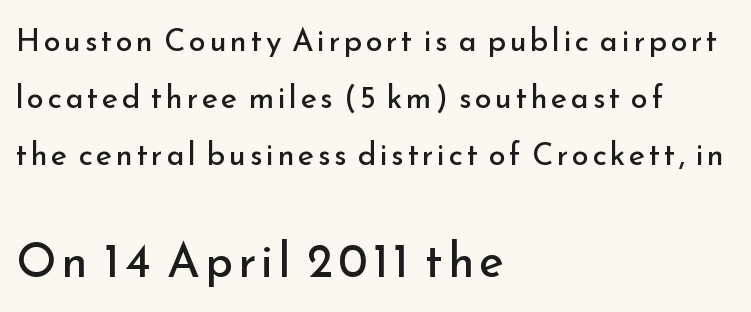
The image shows 47 px regular-weight sans-serif type, upright; set left-aligned, line spacing 1.84x, not underlined; the second (bottom) block is 1.52x larger; low stroke contrast and a small x-height.
